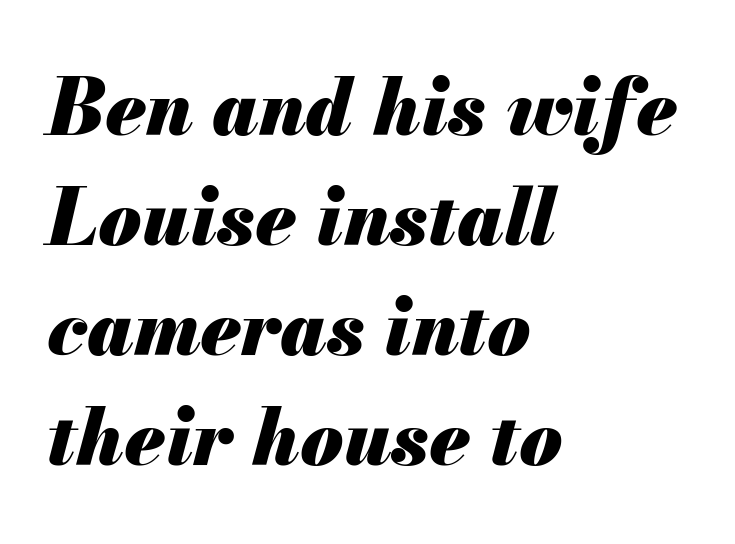
Q: Is the text bold? A: Yes.
Q: Is the text italic (slanted)? A: Yes, it leans right by about 13 degrees.
Q: Is the text underlined? A: No.
Q: How is the paragraph aligned? A: Left-aligned.
Q: Is the spacing between letters normal or unusually wide? A: Normal.
Q: Is the spacing between lines tight, normal or loose? A: Normal.
Q: Width (condensed, normal, or wide)? A: Normal.
Q: Stroke contrast? A: Medium.
Q: x-height? A: Small.
Q: Monospaced? A: No.
